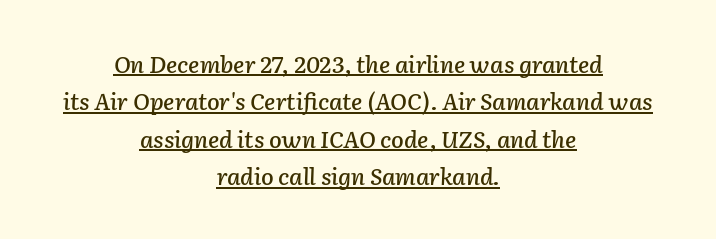
The image shows 23 px text type, italic (leaning right); set centered, normal line spacing (1.63x), normal letter spacing, underlined.
